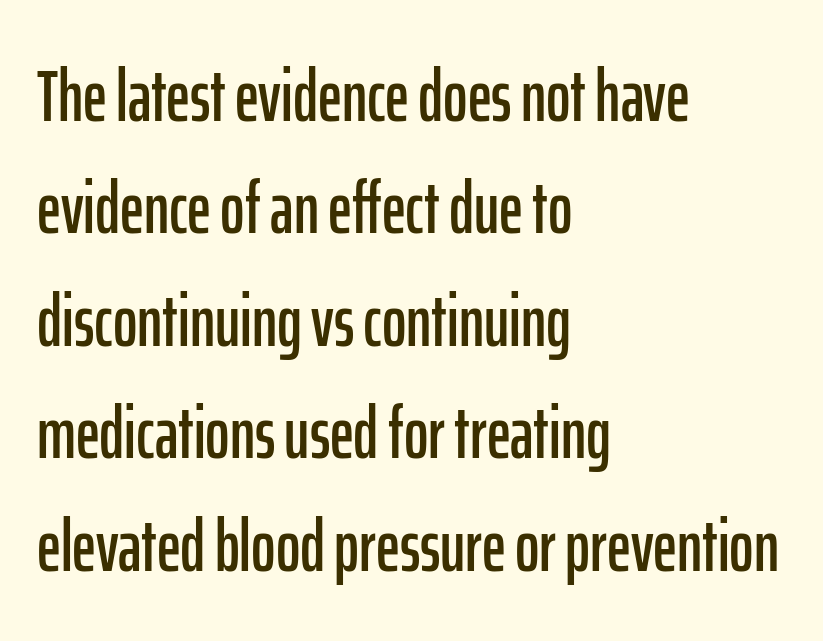
Q: Is the text italic (slanted)? A: No, it is upright.
Q: Is the typeface a serif or a sans-serif typeface? A: Sans-serif.
Q: Is the text underlined? A: No.
Q: How is the paragraph aligned? A: Left-aligned.
Q: Is the spacing between letters normal or unusually wide? A: Normal.
Q: Is the spacing between lines tight, normal or loose? A: Normal.
Q: Width (condensed, normal, or wide)? A: Condensed.
Q: Stroke contrast? A: Low.
Q: x-height? A: Medium.
Q: Monospaced? A: No.
